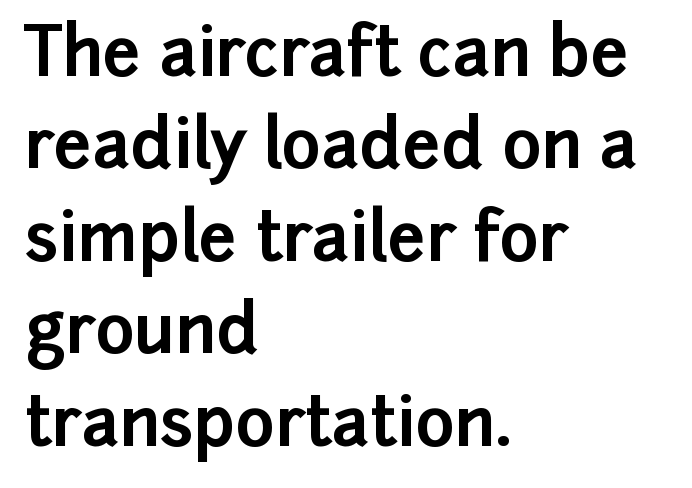
Q: Is the text bold? A: Yes.
Q: Is the text italic (slanted)? A: No, it is upright.
Q: Is the typeface a serif or a sans-serif typeface? A: Sans-serif.
Q: Is the text underlined? A: No.
Q: How is the paragraph aligned? A: Left-aligned.
Q: Is the spacing between letters normal or unusually wide? A: Normal.
Q: Is the spacing between lines tight, normal or loose? A: Normal.
Q: Width (condensed, normal, or wide)? A: Normal.
Q: Stroke contrast? A: Low.
Q: x-height? A: Medium.
Q: Monospaced? A: No.
